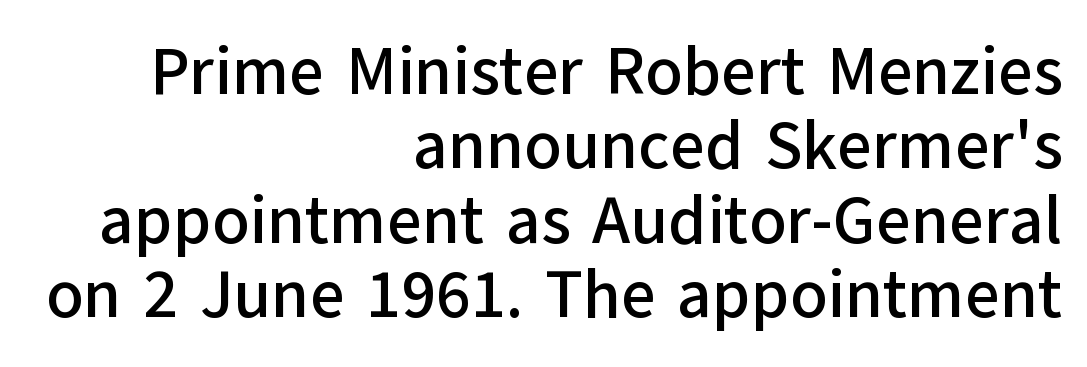
Caption: multi-line text, flush right, ragged left. Ordinary non-slanted type is in use. The baseline area is clear. What stands out about the letter spacing? Nothing — it is the standard amount. Note the varied advance widths — an 'i' is clearly narrower than an 'm'.
